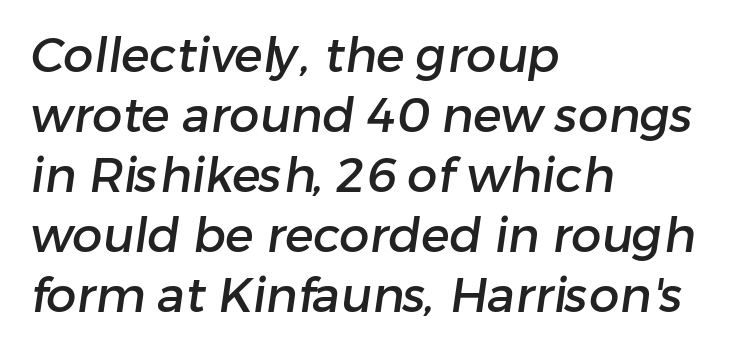
The image shows 48 px sans-serif type; set left-aligned, normal line spacing (1.25x), normal letter spacing, not underlined; low stroke contrast and a medium x-height.
